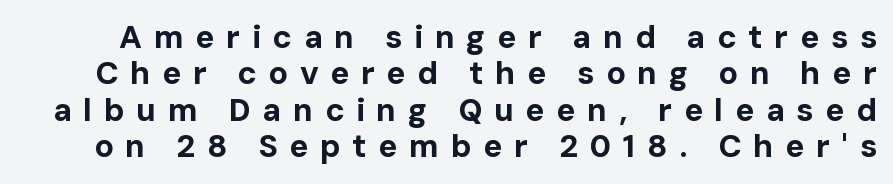
Q: Is the text bold? A: Yes.
Q: Is the text italic (slanted)? A: No, it is upright.
Q: Is the typeface a serif or a sans-serif typeface? A: Sans-serif.
Q: Is the text underlined? A: No.
Q: Is the spacing between letters normal or unusually wide? A: Unusually wide.
Q: Is the spacing between lines tight, normal or loose? A: Tight.
Q: Width (condensed, normal, or wide)? A: Normal.
Q: Stroke contrast? A: Low.
Q: x-height? A: Medium.
Q: Monospaced? A: No.
